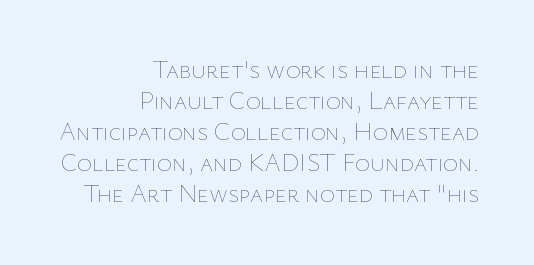
The image shows 25 px text type, upright; set right-aligned, line spacing 1.24x, normal letter spacing, not underlined.
